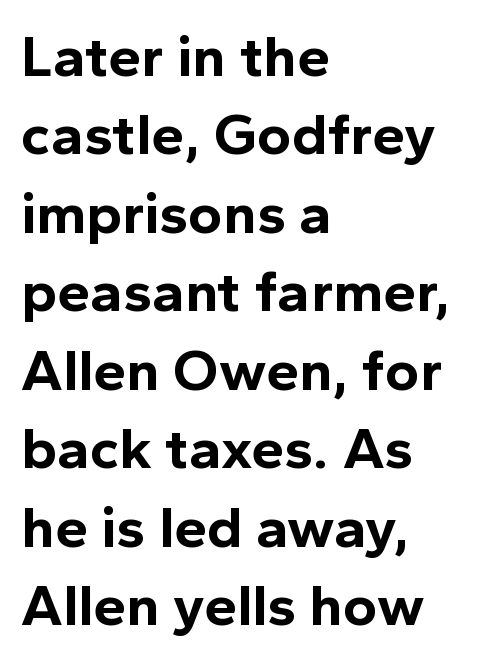
Font category for this specimen: sans-serif. The rag falls on the right side of this text block. Style check: upright. No extra tracking has been applied to these lines.
